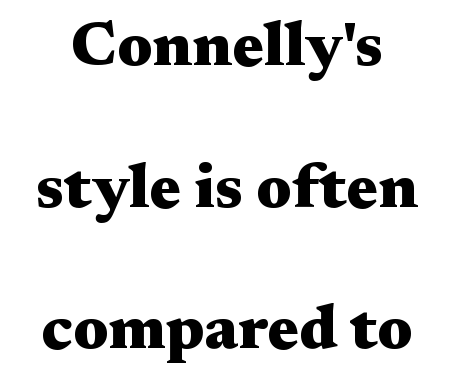
Q: Is the text bold? A: Yes.
Q: Is the text italic (slanted)? A: No, it is upright.
Q: Is the typeface a serif or a sans-serif typeface? A: Serif.
Q: Is the text underlined? A: No.
Q: Is the spacing between letters normal or unusually wide? A: Normal.
Q: Is the spacing between lines tight, normal or loose? A: Loose.
Q: Width (condensed, normal, or wide)? A: Wide.
Q: Stroke contrast? A: Medium.
Q: x-height? A: Medium.
Q: Monospaced? A: No.
